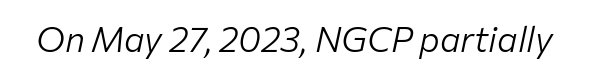
The image shows 35 px light type, italic (leaning right); set normal letter spacing, not underlined; low stroke contrast and a medium x-height.
